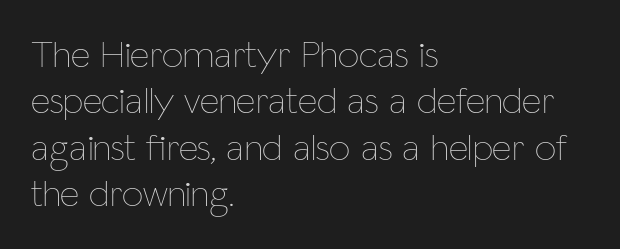
The image shows 38 px thin, condensed type, upright; set left-aligned, line spacing 1.22x, normal letter spacing, not underlined; low stroke contrast and a medium x-height.
